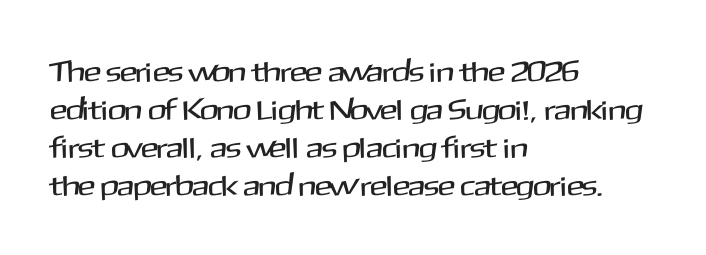
The image shows 29 px sans-serif type, upright; set left-aligned, normal line spacing (1.31x), normal letter spacing, not underlined; medium stroke contrast and a medium x-height.
